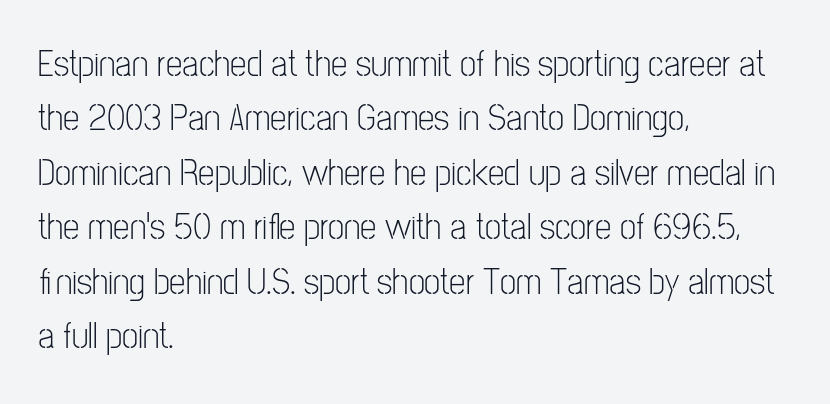
The image shows 37 px light, condensed sans-serif type, upright; set left-aligned, normal line spacing (1.47x), normal letter spacing, not underlined; low stroke contrast and a medium x-height.
